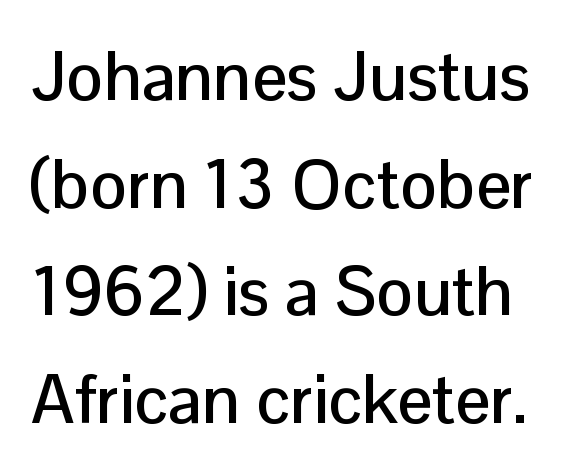
{"serif": "no", "italic": "no", "width": "normal", "stroke_contrast": "low", "x_height": "medium", "monospaced": "no", "underline": "no", "line_spacing": "normal", "line_spacing_ratio": 1.56, "letter_spacing": "normal", "letter_spacing_em": 0.0, "glyph_px": 69}
